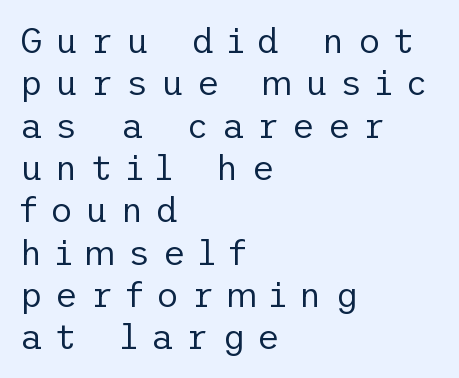
{"serif": "no", "italic": "no", "bold": "no", "weight": "regular", "width": "normal", "stroke_contrast": "low", "x_height": "medium", "underline": "no", "align": "left", "line_spacing_ratio": 1.21, "letter_spacing": "wide", "letter_spacing_em": 0.36, "glyph_px": 35}
